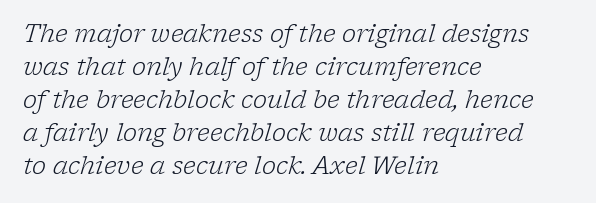
Letters rest on an invisible, unmarked baseline. Reading down the block, your eye returns to a fixed left position each line. The passage shown leans; its letterforms are oblique. The rendering keeps characters at their native spacing. Leading matches the norm, producing a regular column.
